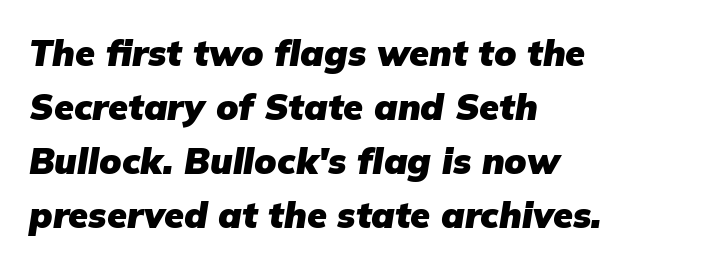
The image shows 36 px heavy type, italic (leaning right); set left-aligned, normal line spacing (1.5x), normal letter spacing, not underlined; low stroke contrast and a medium x-height.
